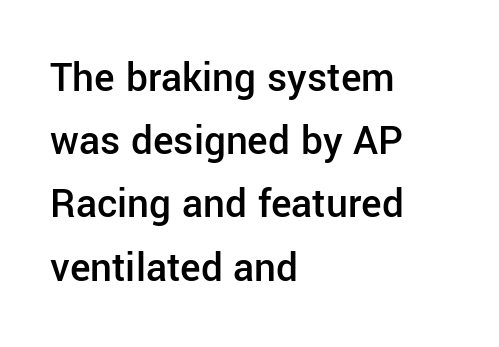
{"serif": "no", "italic": "no", "bold": "semi", "weight": "semibold", "width": "normal", "stroke_contrast": "low", "x_height": "medium", "monospaced": "no", "underline": "no", "align": "left", "line_spacing": "normal", "line_spacing_ratio": 1.47, "letter_spacing": "normal", "letter_spacing_em": 0.0, "glyph_px": 43}
